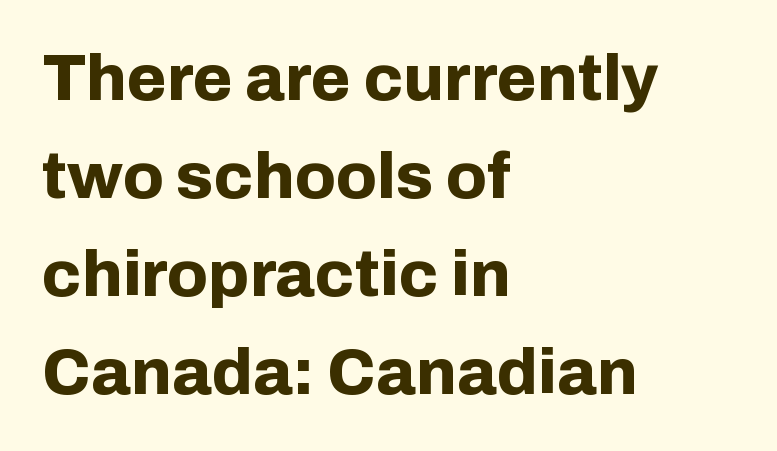
Q: Is the text bold? A: Yes.
Q: Is the text italic (slanted)? A: No, it is upright.
Q: Is the typeface a serif or a sans-serif typeface? A: Sans-serif.
Q: Is the text underlined? A: No.
Q: How is the paragraph aligned? A: Left-aligned.
Q: Is the spacing between letters normal or unusually wide? A: Normal.
Q: Is the spacing between lines tight, normal or loose? A: Normal.
Q: Width (condensed, normal, or wide)? A: Normal.
Q: Stroke contrast? A: Low.
Q: x-height? A: Medium.
Q: Monospaced? A: No.
